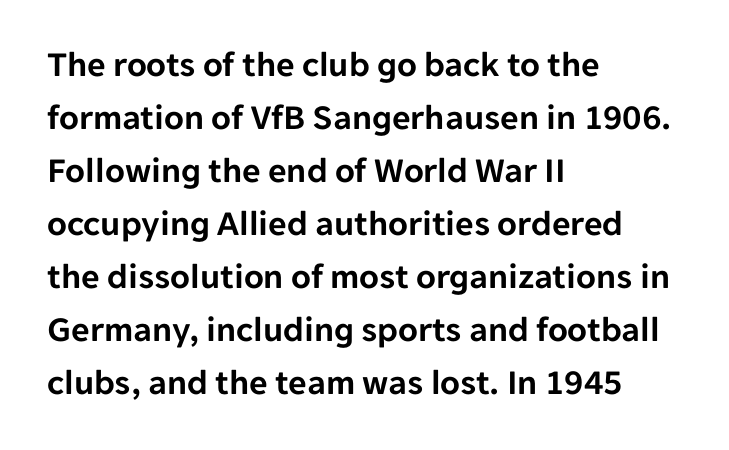
The image shows 36 px sans-serif type, upright; set left-aligned, normal line spacing (1.47x), normal letter spacing, not underlined; low stroke contrast and a medium x-height.
